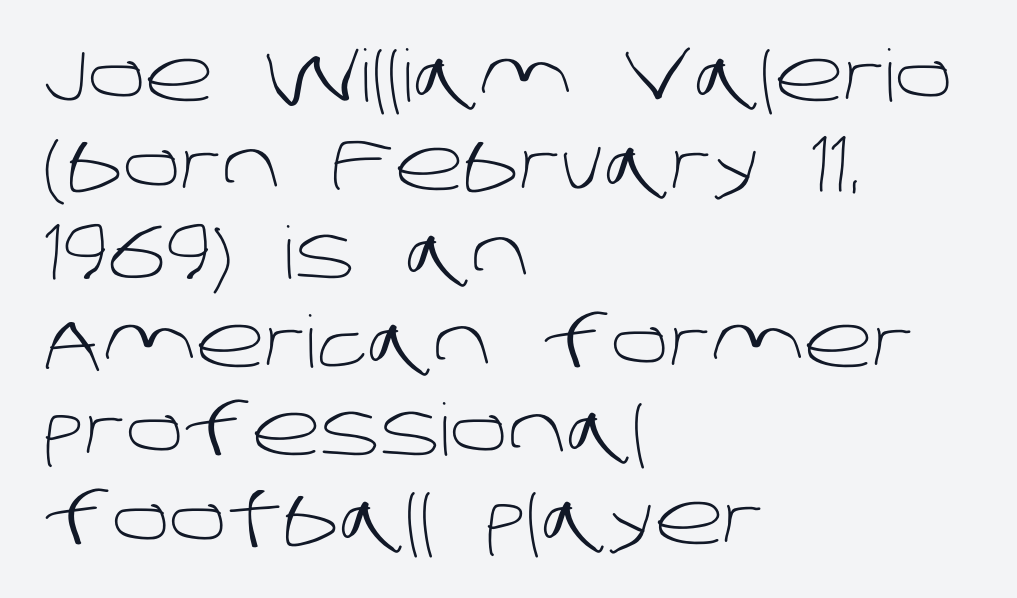
The image shows 72 px light sans-serif type; set left-aligned, line spacing 1.23x, normal letter spacing, not underlined; low stroke contrast and a large x-height.
